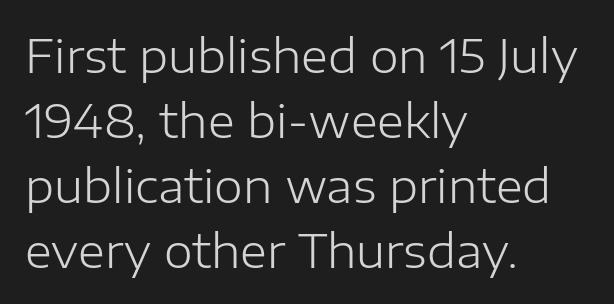
{"serif": "no", "italic": "no", "bold": "no", "weight": "light", "width": "normal", "stroke_contrast": "low", "x_height": "medium", "monospaced": "no", "underline": "no", "align": "left", "line_spacing": "normal", "line_spacing_ratio": 1.41, "letter_spacing": "normal", "letter_spacing_em": 0.0, "glyph_px": 46}
